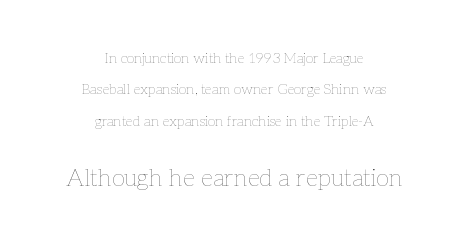
There is no visible air inserted between adjacent glyphs. Horizontal bands of white between lines are thick stripes. The strokes carry an ordinary text weight at most. The following chunk of copy outweighs the initial chunk in type size. The paragraph shown floats in the horizontal middle. This sample uses an upright cut, with every glyph sitting square on the baseline.
